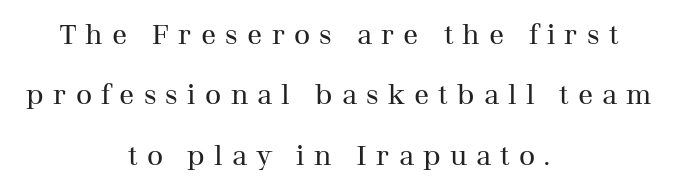
Do the characters align in a grid? No, the font is proportional. The typography opts for an upright posture over an oblique one. No chunkiness to these letters — they're not bold. The rendering uses a large line-height, opening up the rows.
